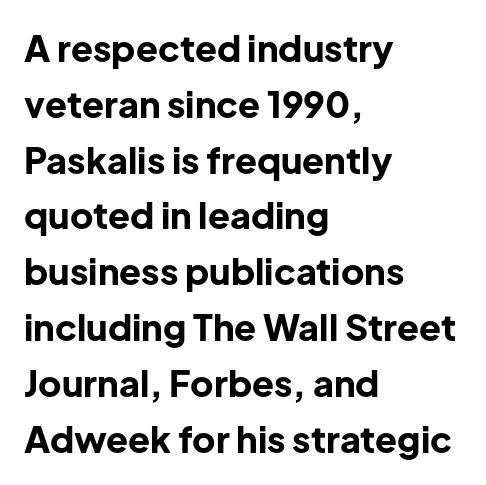
{"serif": "no", "italic": "no", "bold": "yes", "weight": "bold", "width": "normal", "stroke_contrast": "low", "x_height": "medium", "monospaced": "no", "underline": "no", "align": "left", "line_spacing": "normal", "line_spacing_ratio": 1.55, "letter_spacing": "normal", "letter_spacing_em": 0.0, "glyph_px": 36}
